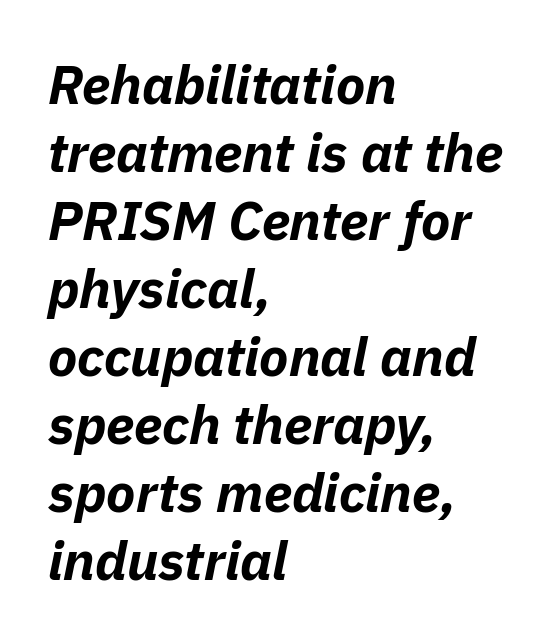
The image shows 54 px bold type, italic (leaning right); set left-aligned, normal line spacing (1.26x), normal letter spacing, not underlined; low stroke contrast and a medium x-height.
